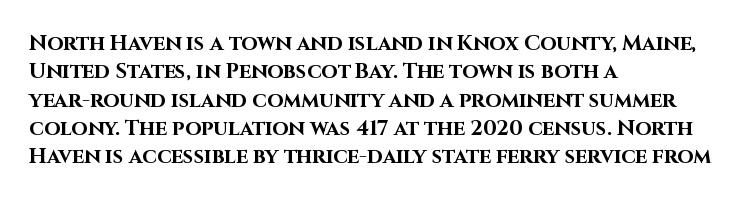
Q: Is the text bold? A: Yes.
Q: Is the text italic (slanted)? A: No, it is upright.
Q: Is the text underlined? A: No.
Q: How is the paragraph aligned? A: Left-aligned.
Q: Is the spacing between letters normal or unusually wide? A: Normal.
Q: Is the spacing between lines tight, normal or loose? A: Normal.
